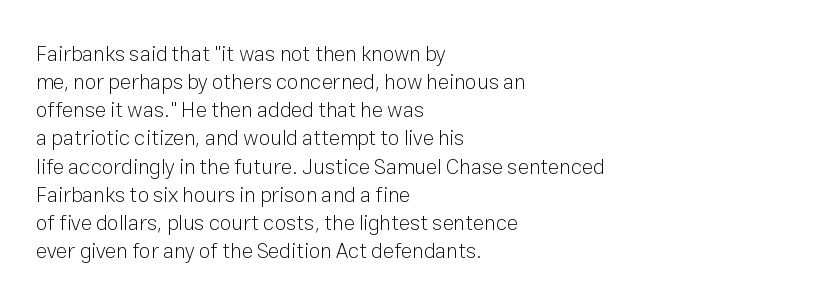
Visually the block forms a straight wall on the left and a jagged coastline on the right. Style check: upright. Bold? No — there's no thickening of the strokes. Notice how descenders clear the ascenders below comfortably — that's standard leading. Each word holds together tightly as a unit, with standard inter-letter gaps.
